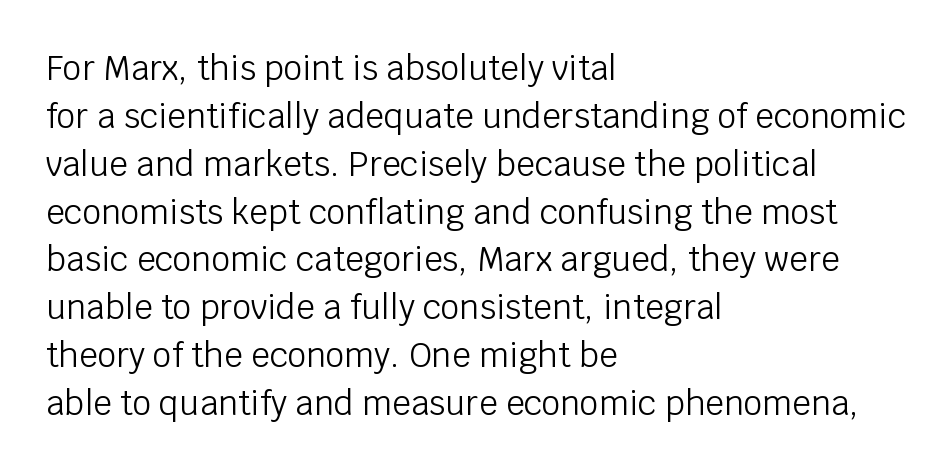
{"serif": "no", "italic": "no", "bold": "no", "weight": "light", "width": "normal", "stroke_contrast": "low", "x_height": "large", "monospaced": "no", "underline": "no", "align": "left", "line_spacing": "normal", "line_spacing_ratio": 1.45, "letter_spacing": "normal", "letter_spacing_em": 0.0, "glyph_px": 33}
